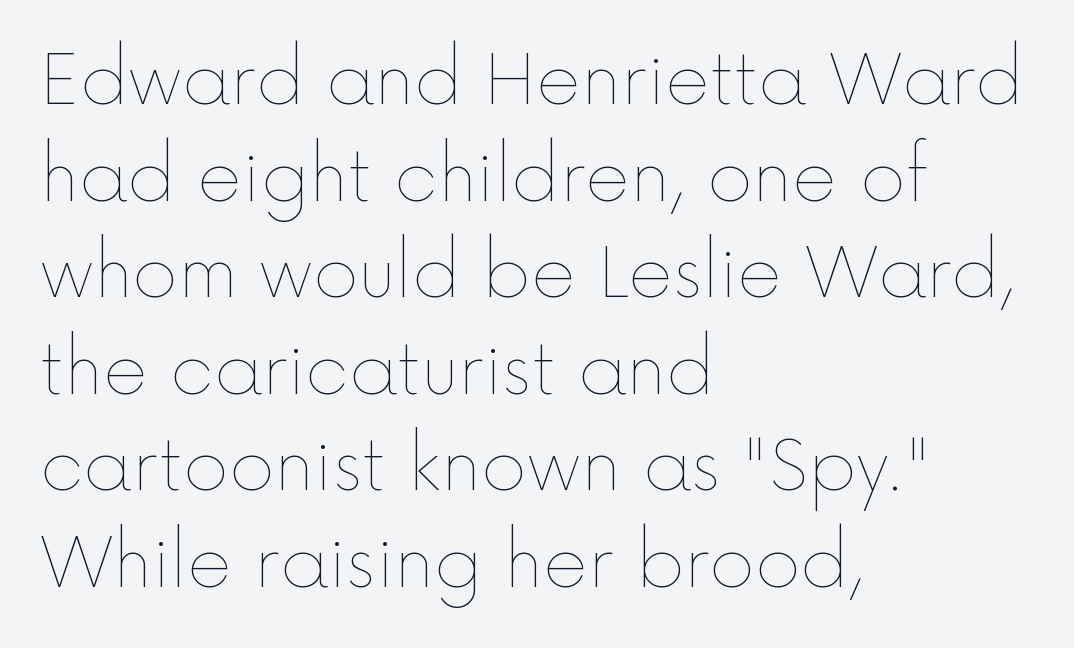
{"italic": "no", "bold": "no", "weight": "thin", "width": "normal", "x_height": "medium", "monospaced": "no", "underline": "no", "align": "left", "line_spacing": "normal", "line_spacing_ratio": 1.4, "letter_spacing": "normal", "letter_spacing_em": 0.0, "glyph_px": 69}
